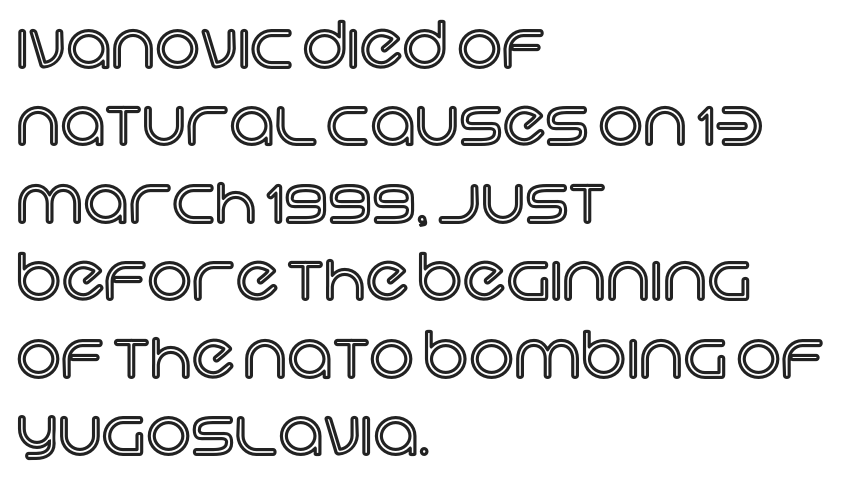
The image shows 63 px text type, upright; set left-aligned, line spacing 1.23x, normal letter spacing, not underlined; a large x-height.
